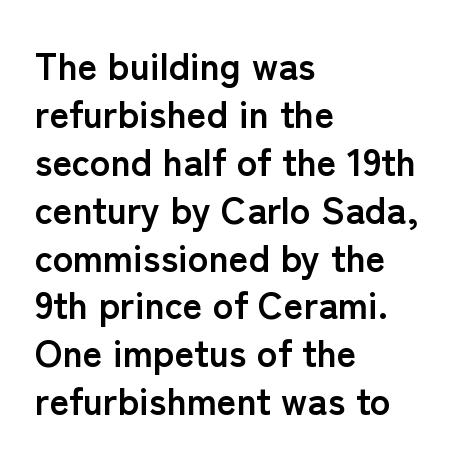
{"serif": "no", "italic": "no", "bold": "yes", "weight": "semibold", "width": "normal", "stroke_contrast": "low", "x_height": "medium", "monospaced": "no", "underline": "no", "align": "left", "line_spacing": "normal", "line_spacing_ratio": 1.26, "letter_spacing": "normal", "letter_spacing_em": 0.0, "glyph_px": 38}
